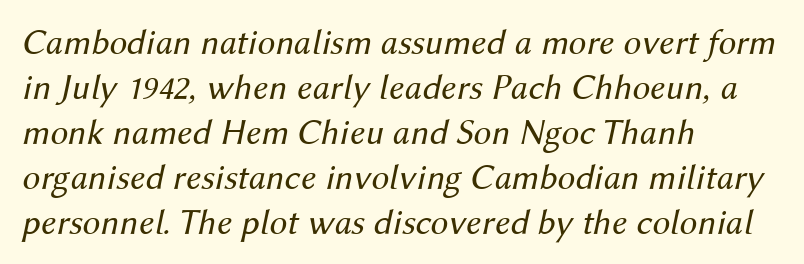
{"italic": "yes", "lean": "right", "slant_degrees": 12, "bold": "no", "weight": "regular", "width": "normal", "stroke_contrast": "medium", "x_height": "medium", "monospaced": "no", "underline": "no", "align": "left", "line_spacing": "normal", "line_spacing_ratio": 1.25, "letter_spacing": "normal", "letter_spacing_em": 0.0, "glyph_px": 36}
